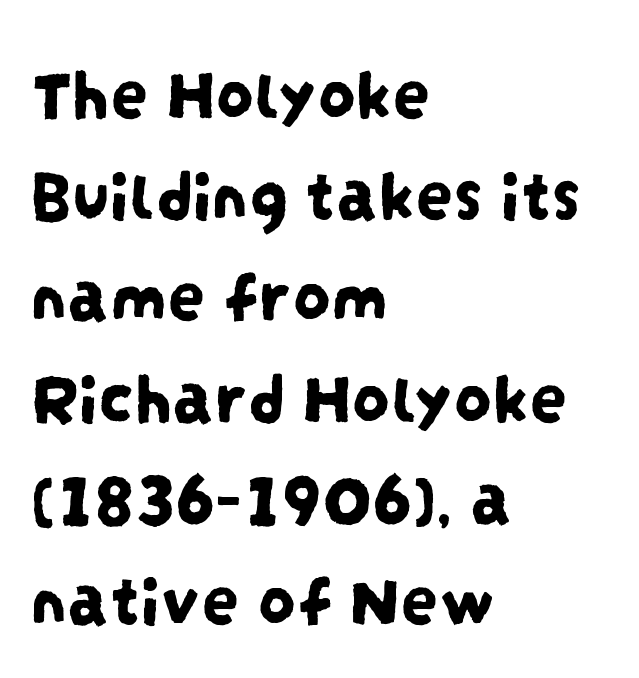
The image shows 75 px condensed sans-serif type; set left-aligned, normal line spacing (1.35x), normal letter spacing, not underlined; low stroke contrast and a large x-height.
